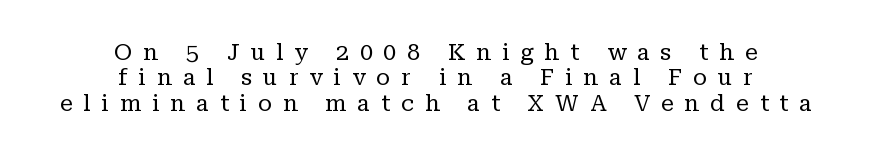
{"italic": "no", "bold": "no", "underline": "no", "align": "center", "line_spacing": "tight", "line_spacing_ratio": 1.1, "letter_spacing": "wide", "letter_spacing_em": 0.48, "glyph_px": 23}
